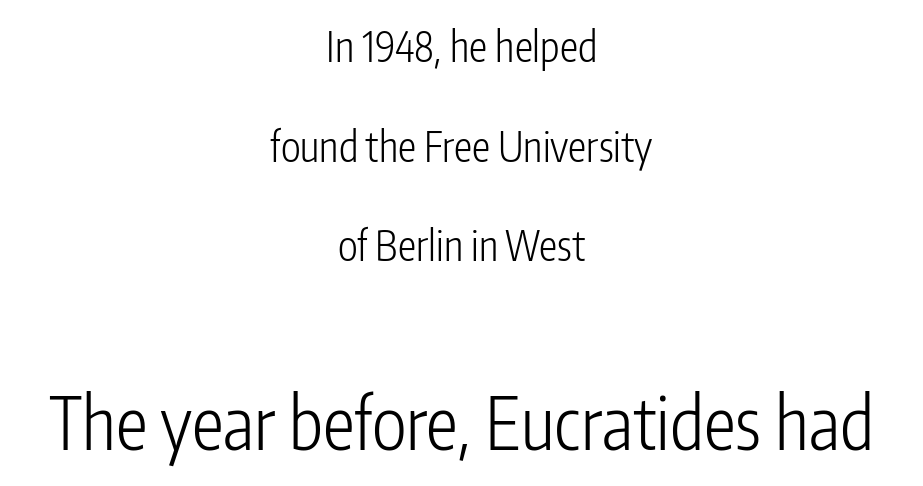
Q: Is the text bold? A: No.
Q: Is the text italic (slanted)? A: No, it is upright.
Q: Is the typeface a serif or a sans-serif typeface? A: Sans-serif.
Q: Is the text underlined? A: No.
Q: How is the paragraph aligned? A: Centered.
Q: Is the spacing between letters normal or unusually wide? A: Normal.
Q: Is the spacing between lines tight, normal or loose? A: Loose.
Q: Which block of text is set in a larger size, the first (top) or the second (bottom)? A: The second (bottom) one.
Q: Width (condensed, normal, or wide)? A: Condensed.
Q: Stroke contrast? A: Low.
Q: x-height? A: Medium.
Q: Monospaced? A: No.
